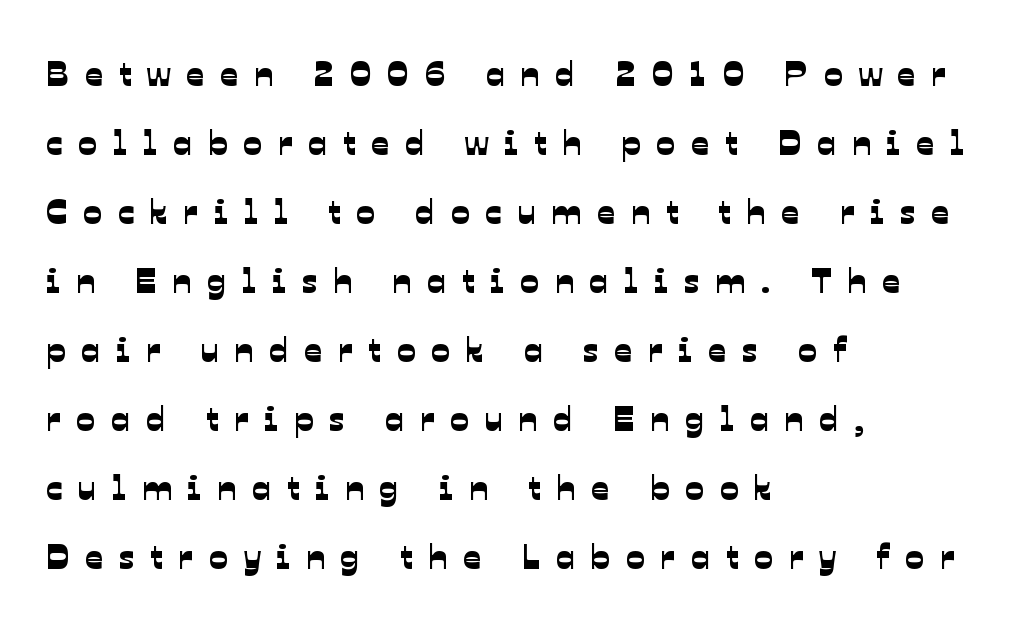
Airy leading. Compared with typical body copy, the letter spacing here is much looser. Horizontal alignment here is leftward, the default for most running prose. Words float on clear page, feet unadorned. Are there feet on the stems? There aren't — it's a sans.
